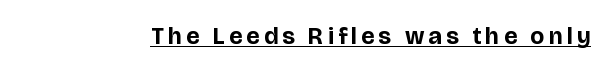
The image shows 24 px bold type, upright; set underlined.
